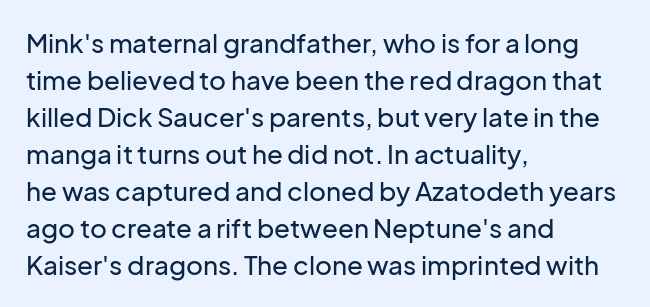
Q: Is the text italic (slanted)? A: No, it is upright.
Q: Is the text underlined? A: No.
Q: How is the paragraph aligned? A: Left-aligned.
Q: Is the spacing between letters normal or unusually wide? A: Normal.
Q: Is the spacing between lines tight, normal or loose? A: Normal.
